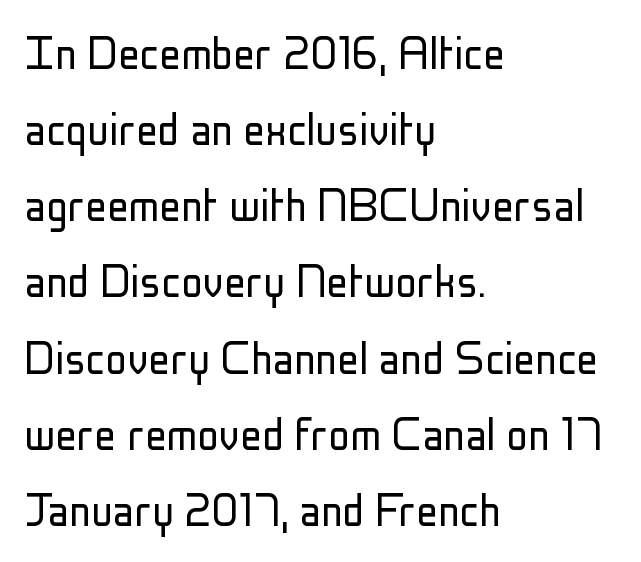
To sum up the face: it is a sans, with no serifs. The strip under each line holds only bare page. Is this a fixed-width face? No — the glyphs have proportional, varying widths. The type is set solid horizontally, with unmodified tracking.
